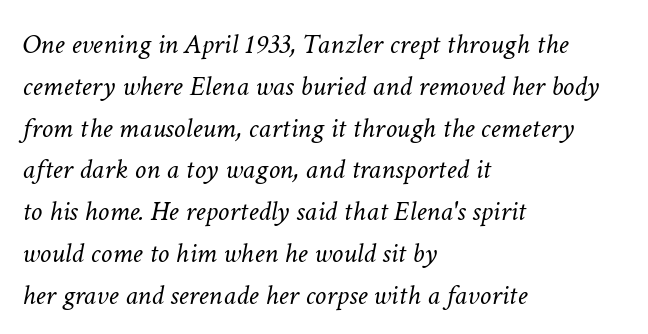
The image shows 29 px light type, italic (leaning right); set left-aligned, normal line spacing (1.44x), normal letter spacing, not underlined; low stroke contrast and a medium x-height.
